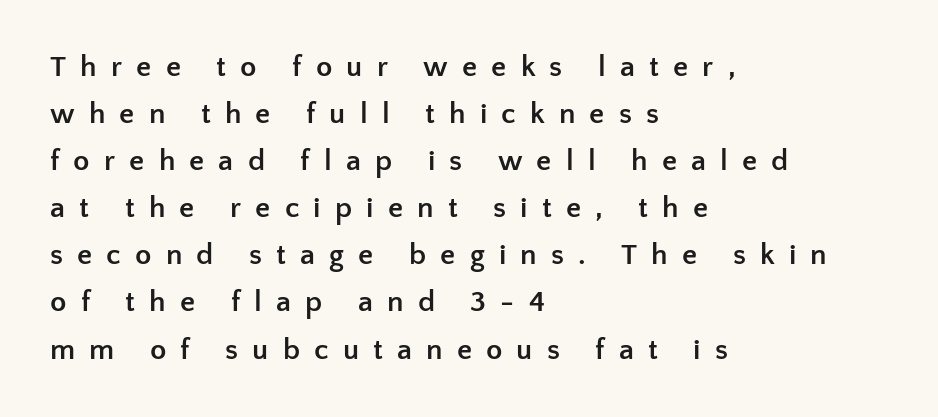
Beneath every word, the page is bare. The setting favours the left margin, as ordinary paragraphs usually do. Does the type have serifs? No, each stem ends abruptly. The strokes are fattened all the way to bold. The vertical gap from one line to the next is medium. Does the lettering tilt? It doesn't — this is upright.
